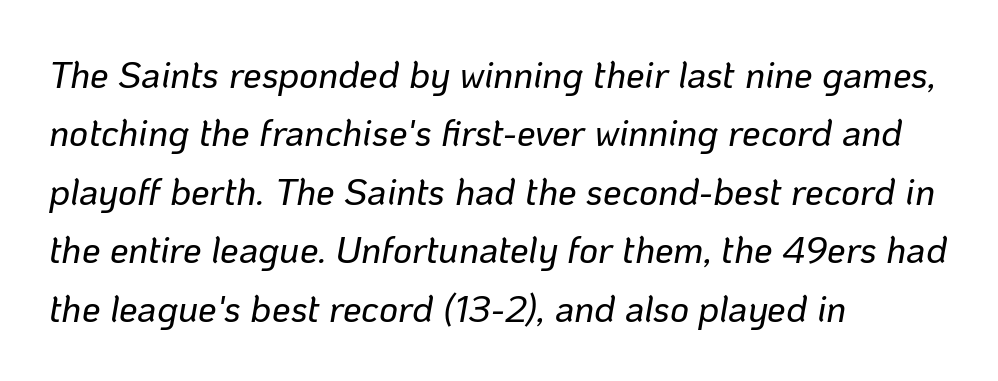
The image shows 37 px text type, italic (leaning right); set left-aligned, normal line spacing (1.58x), normal letter spacing, not underlined; low stroke contrast and a medium x-height.
